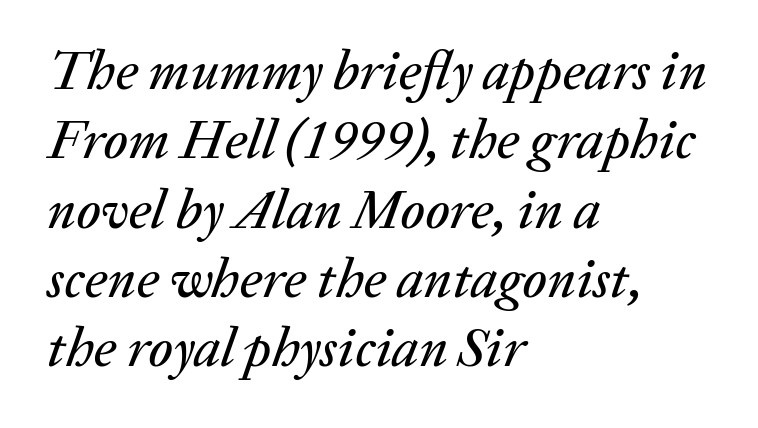
The specimen reads as italic at a glance. Notice how descenders clear the ascenders below comfortably — that's standard leading. A clean baseline with only descenders dipping below it. The passage is arranged the way most books set body copy — flush left. What stands out about the letter spacing? Nothing — it is the standard amount. Is this a fixed-width face? No — the glyphs have proportional, varying widths.
